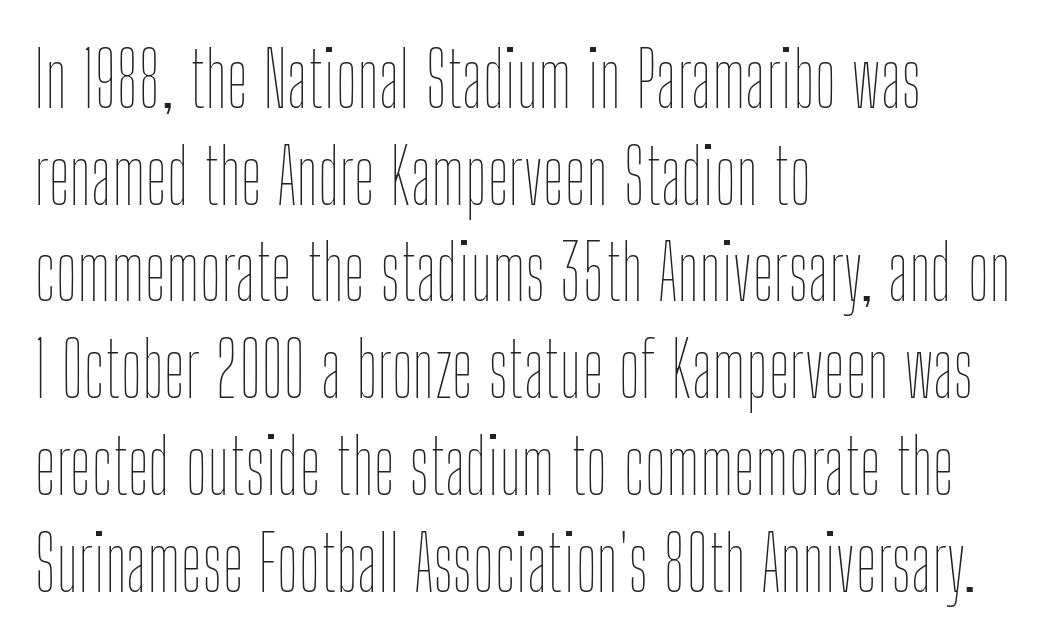
The image shows 75 px thin, condensed type, upright; set left-aligned, normal line spacing (1.29x), normal letter spacing, not underlined; low stroke contrast and a medium x-height.
